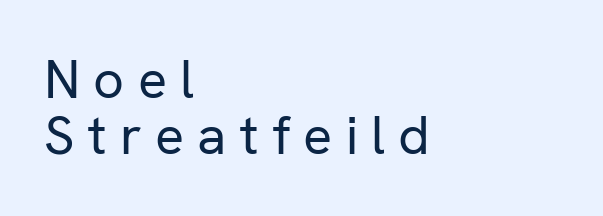
The image shows 54 px regular-weight sans-serif type, upright; set left-aligned, tight line spacing (1.04x), unusually wide letter spacing (+0.24 em), not underlined; low stroke contrast and a medium x-height.
